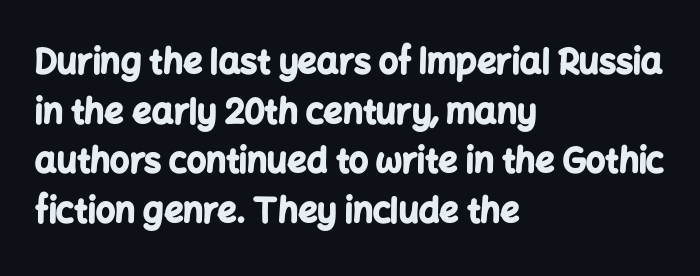
Q: Is the text bold? A: Yes.
Q: Is the text italic (slanted)? A: No, it is upright.
Q: Is the typeface a serif or a sans-serif typeface? A: Sans-serif.
Q: Is the text underlined? A: No.
Q: How is the paragraph aligned? A: Left-aligned.
Q: Is the spacing between letters normal or unusually wide? A: Normal.
Q: Is the spacing between lines tight, normal or loose? A: Normal.
Q: Width (condensed, normal, or wide)? A: Normal.
Q: Stroke contrast? A: Low.
Q: x-height? A: Medium.
Q: Monospaced? A: No.
